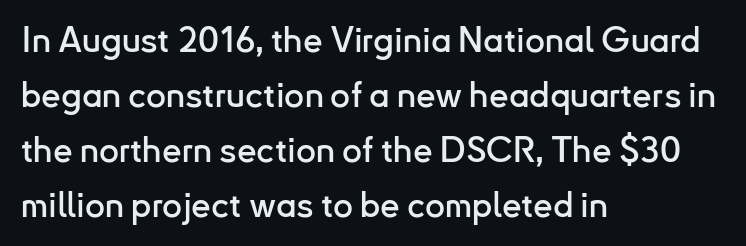
The image shows 35 px sans-serif type, upright; set left-aligned, normal line spacing (1.57x), normal letter spacing, not underlined; low stroke contrast and a small x-height.
